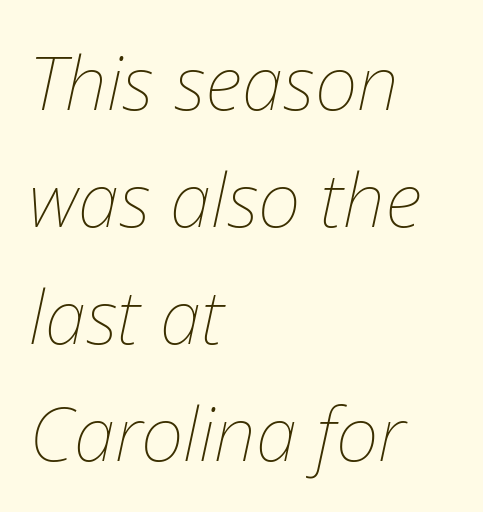
{"italic": "yes", "lean": "right", "slant_degrees": 12, "bold": "no", "weight": "thin", "width": "normal", "stroke_contrast": "low", "x_height": "medium", "monospaced": "no", "underline": "no", "align": "left", "line_spacing": "normal", "line_spacing_ratio": 1.56, "letter_spacing": "normal", "letter_spacing_em": 0.0, "glyph_px": 75}
